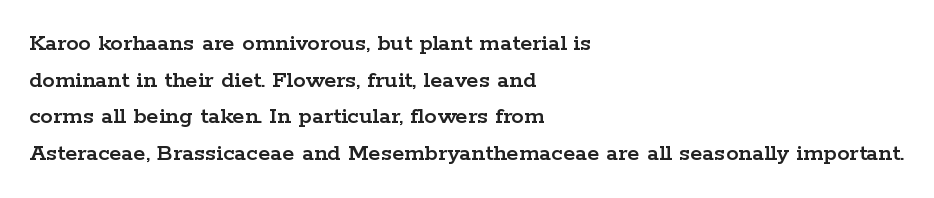
{"italic": "no", "underline": "no", "align": "left", "line_spacing": "normal", "line_spacing_ratio": 1.47, "letter_spacing": "normal", "letter_spacing_em": 0.0, "glyph_px": 25}
